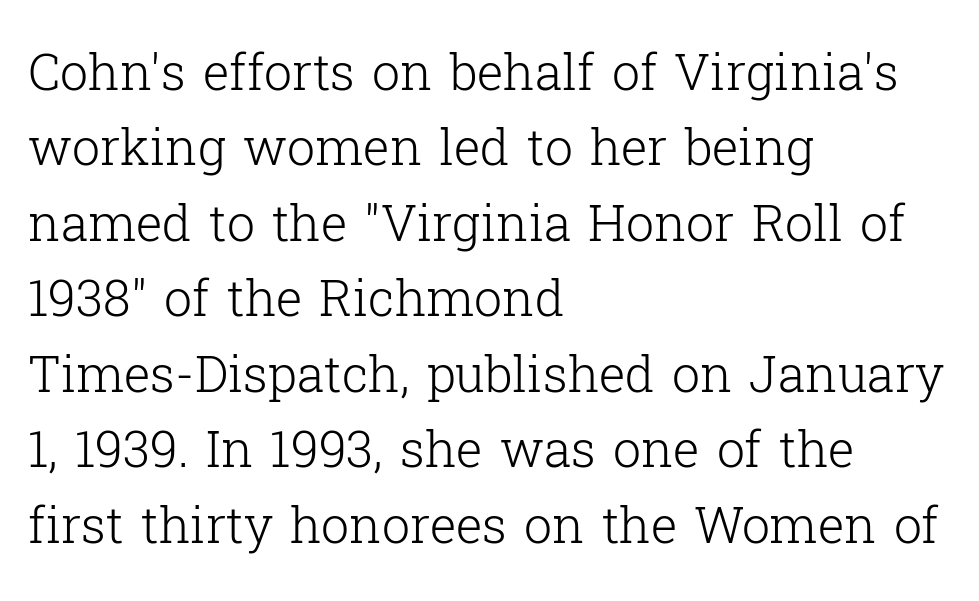
{"serif": "yes", "italic": "no", "bold": "no", "weight": "light", "width": "normal", "stroke_contrast": "low", "x_height": "medium", "monospaced": "no", "underline": "no", "align": "left", "line_spacing": "normal", "line_spacing_ratio": 1.51, "letter_spacing": "normal", "letter_spacing_em": 0.0, "glyph_px": 50}
